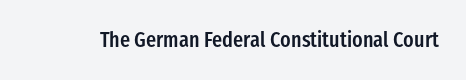
The image shows 21 px text type, upright; set normal letter spacing, not underlined.
